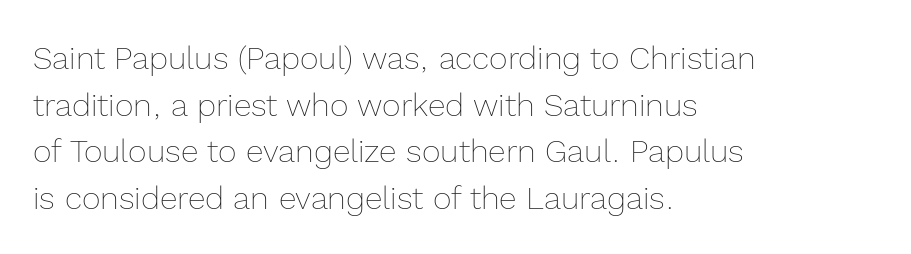
{"italic": "no", "bold": "no", "weight": "thin", "width": "normal", "x_height": "medium", "monospaced": "no", "underline": "no", "align": "left", "line_spacing": "normal", "line_spacing_ratio": 1.46, "letter_spacing": "normal", "letter_spacing_em": 0.0, "glyph_px": 32}
